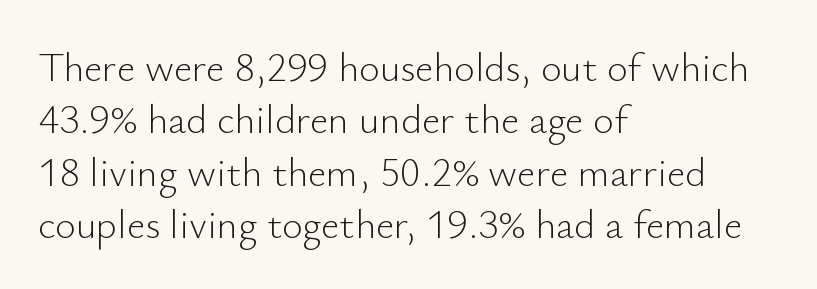
The face used here is proportionally spaced, like ordinary book or web type. No word sits above an underline. Weight class: somewhere from thin through regular. The type is set solid horizontally, with unmodified tracking. The lines are quadded left.
